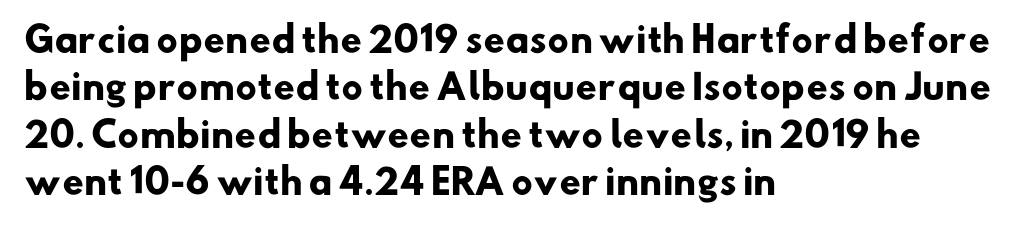
A typesetter would label this face a sans. These lines carry a lot of weight — the face is fully bold. Line starts are locked; line ends wander. Is this a fixed-width face? No — the glyphs have proportional, varying widths.
